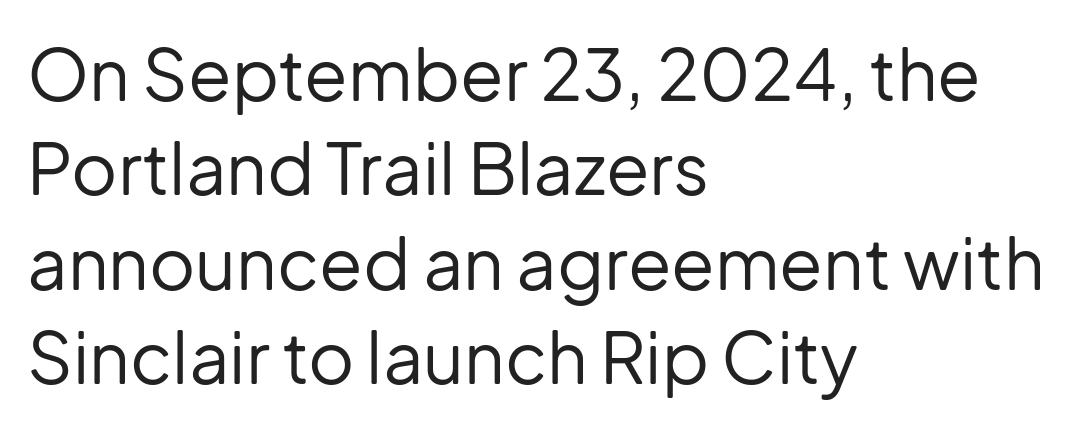
{"serif": "no", "italic": "no", "bold": "no", "weight": "regular", "width": "normal", "stroke_contrast": "low", "x_height": "medium", "monospaced": "no", "underline": "no", "align": "left", "line_spacing": "normal", "line_spacing_ratio": 1.33, "letter_spacing": "normal", "letter_spacing_em": 0.0, "glyph_px": 71}
